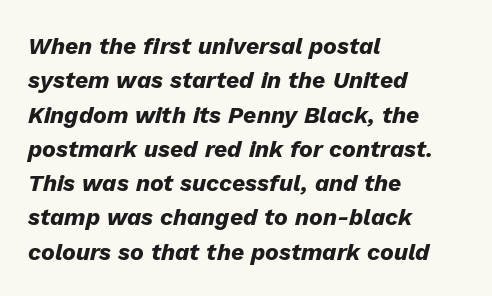
Q: Is the text bold? A: Yes.
Q: Is the text italic (slanted)? A: Yes, it leans right by about 13 degrees.
Q: Is the text underlined? A: No.
Q: How is the paragraph aligned? A: Left-aligned.
Q: Is the spacing between letters normal or unusually wide? A: Normal.
Q: Is the spacing between lines tight, normal or loose? A: Normal.
